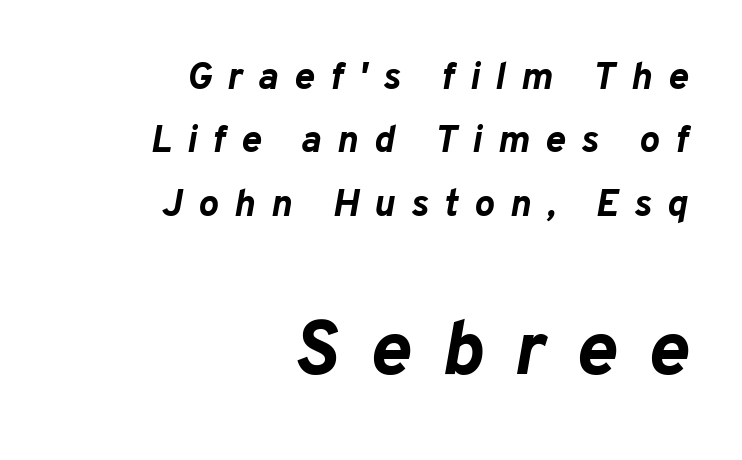
{"italic": "yes", "lean": "right", "slant_degrees": 10, "bold": "yes", "weight": "bold", "width": "normal", "stroke_contrast": "low", "x_height": "medium", "monospaced": "no", "underline": "no", "align": "right", "line_spacing": "normal", "line_spacing_ratio": 1.67, "letter_spacing": "wide", "letter_spacing_em": 0.41, "larger_block": "second", "size_ratio": 2.0, "glyph_px": 76}
